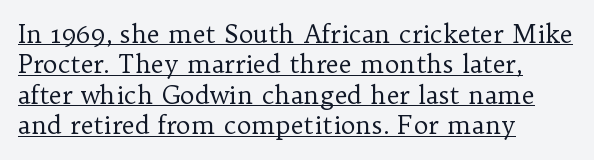
One-word summary of the alignment: left. The weight would be labelled regular, book, light, or lighter still. Decoration check: the copy is underlined. You could call the tracking neutral — neither tight nor loose. These lines were composed using upright roman letters.
